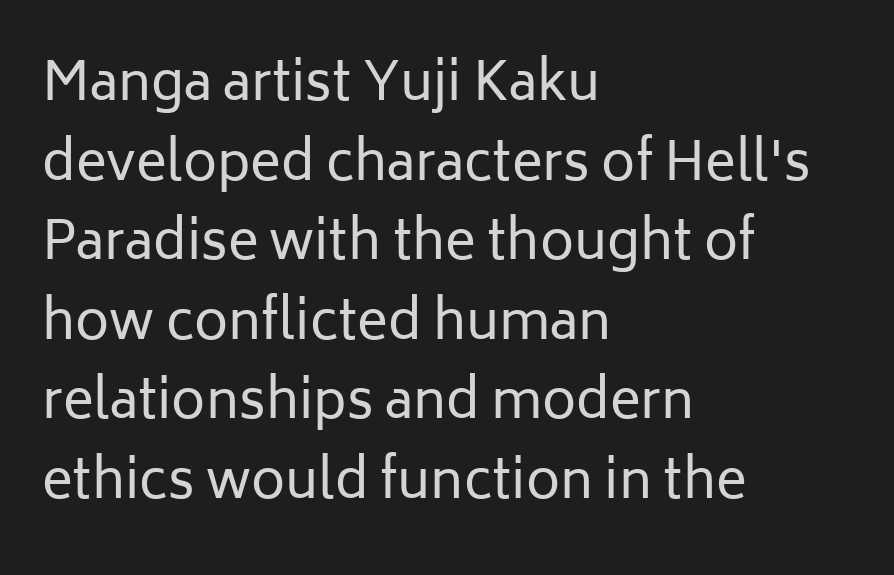
The passage shown is not underscored anywhere. The cut favours lightness, reaching ordinary text weight at its darkest. You could not count columns in this text — the font is proportionally spaced. The line texture is even and compact thanks to regular tracking. This block has exactly the height ordinary leading produces. A student would call this left alignment; a typographer would say flush left, rag right.
